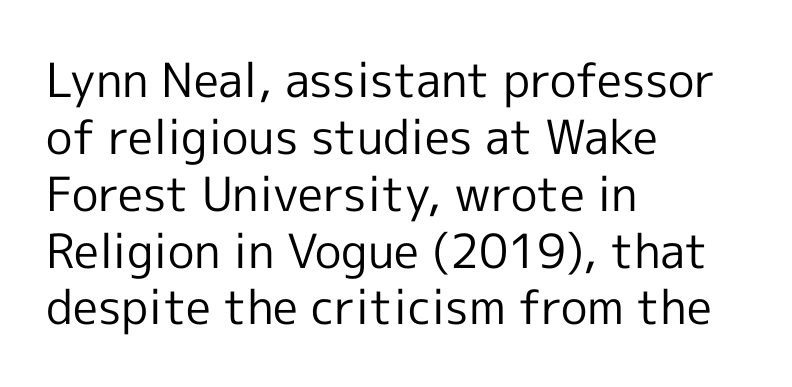
A typesetter would call this zero additional tracking. Is this a sans? Yes — the strokes have no serifs. Casual observation: everything's shoved over to the left. Quick note: underline off. On a weight scale, this lands at 450 or below.
